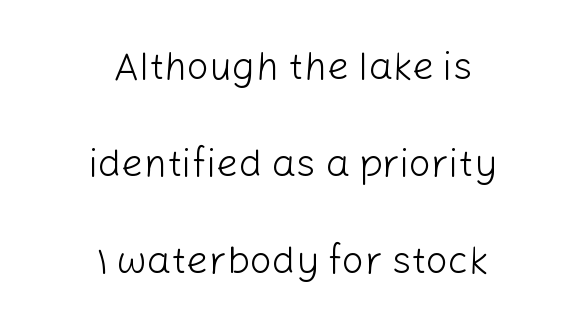
Letter spacing: default. The typesetter chose a symmetrical, centered arrangement here. If you drew a line through each stem, it would be perfectly vertical. Decoration check: the copy has no underline. The face used here is proportionally spaced, like ordinary book or web type. The space between consecutive lines is lavish.
